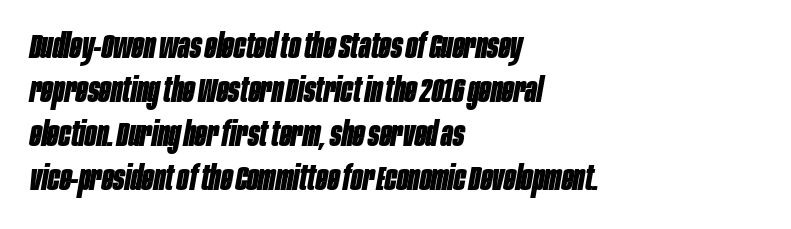
{"italic": "yes", "lean": "right", "slant_degrees": 10, "bold": "yes", "weight": "bold", "width": "condensed", "stroke_contrast": "low", "x_height": "large", "monospaced": "no", "underline": "no", "align": "left", "line_spacing": "normal", "line_spacing_ratio": 1.29, "letter_spacing": "normal", "letter_spacing_em": 0.0, "glyph_px": 34}
